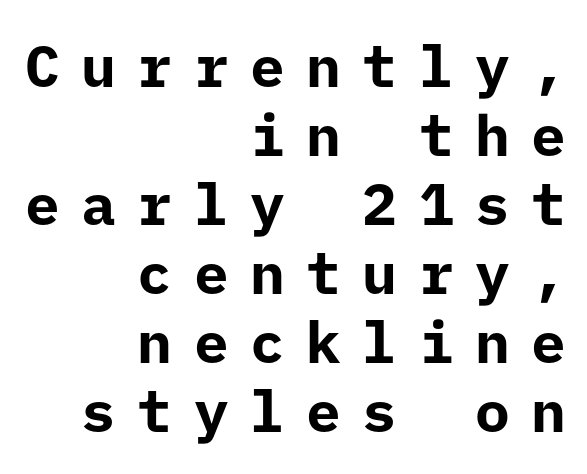
The image shows 58 px bold sans-serif type, upright; set right-aligned, line spacing 1.19x, unusually wide letter spacing (+0.37 em), not underlined; low stroke contrast and a medium x-height.
